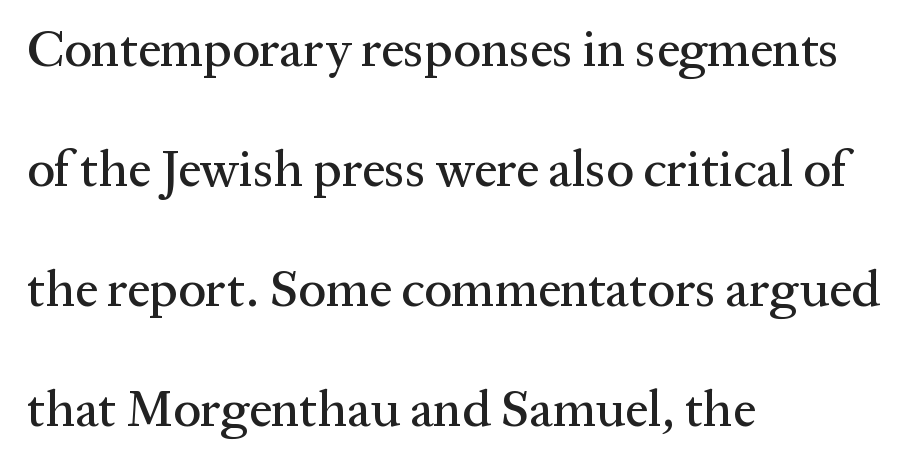
{"serif": "yes", "italic": "no", "width": "normal", "stroke_contrast": "medium", "x_height": "medium", "monospaced": "no", "underline": "no", "align": "left", "line_spacing": "loose", "line_spacing_ratio": 2.35, "letter_spacing": "normal", "letter_spacing_em": 0.0, "glyph_px": 51}
